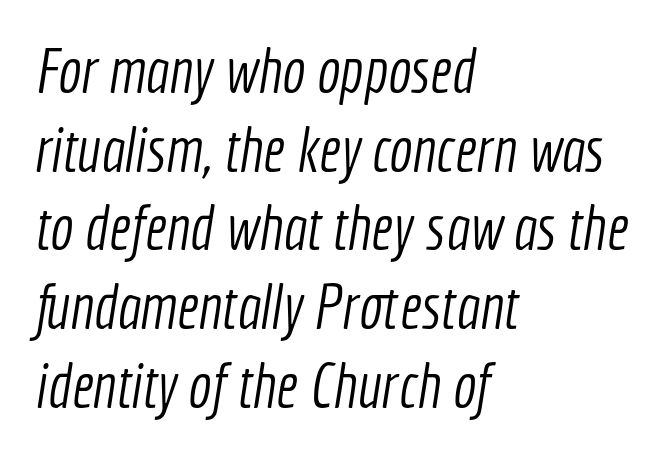
{"serif": "no", "bold": "no", "weight": "light", "width": "condensed", "x_height": "medium", "monospaced": "no", "underline": "no", "align": "left", "line_spacing": "normal", "line_spacing_ratio": 1.27, "letter_spacing": "normal", "letter_spacing_em": 0.0, "glyph_px": 62}
